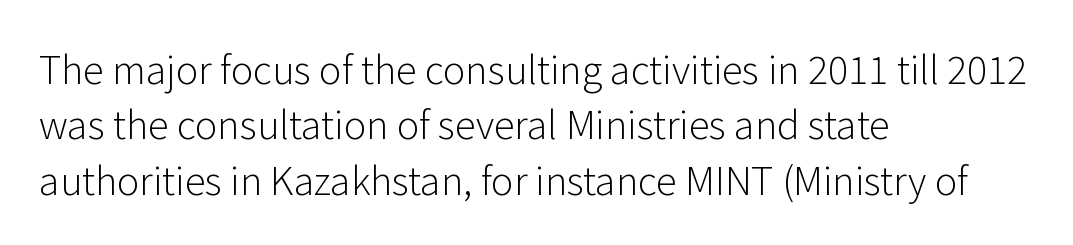
Q: Is the text bold? A: No.
Q: Is the text italic (slanted)? A: No, it is upright.
Q: Is the typeface a serif or a sans-serif typeface? A: Sans-serif.
Q: Is the text underlined? A: No.
Q: How is the paragraph aligned? A: Left-aligned.
Q: Is the spacing between letters normal or unusually wide? A: Normal.
Q: Is the spacing between lines tight, normal or loose? A: Normal.
Q: Width (condensed, normal, or wide)? A: Normal.
Q: Stroke contrast? A: Low.
Q: x-height? A: Medium.
Q: Monospaced? A: No.
